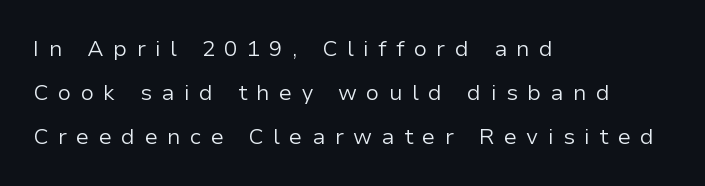
Q: Is the text bold? A: No.
Q: Is the text italic (slanted)? A: No, it is upright.
Q: Is the text underlined? A: No.
Q: How is the paragraph aligned? A: Left-aligned.
Q: Is the spacing between letters normal or unusually wide? A: Unusually wide.
Q: Is the spacing between lines tight, normal or loose? A: Loose.
